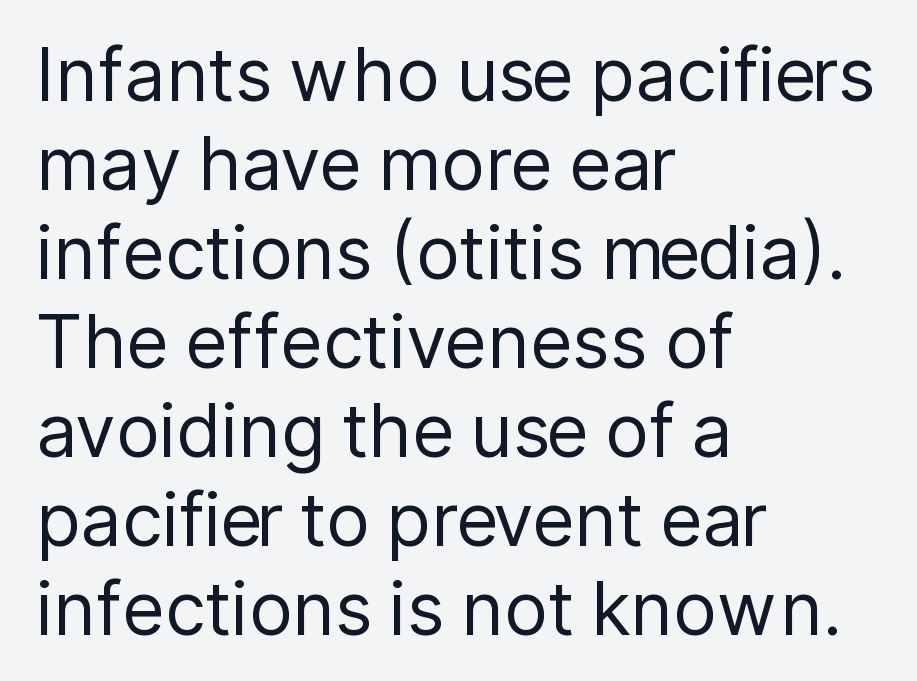
{"serif": "no", "italic": "no", "bold": "no", "weight": "regular", "width": "normal", "stroke_contrast": "low", "x_height": "medium", "monospaced": "no", "underline": "no", "align": "left", "line_spacing_ratio": 1.22, "letter_spacing": "normal", "letter_spacing_em": 0.0, "glyph_px": 73}
